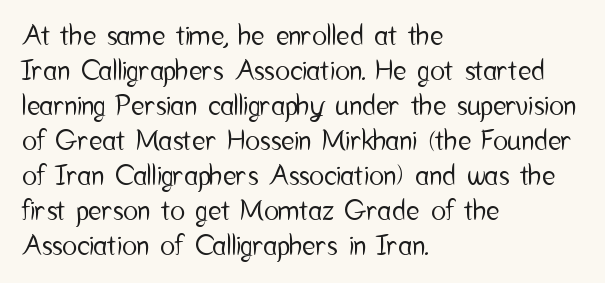
{"serif": "no", "italic": "no", "width": "condensed", "stroke_contrast": "low", "x_height": "medium", "monospaced": "no", "underline": "no", "align": "left", "line_spacing": "normal", "line_spacing_ratio": 1.25, "letter_spacing": "normal", "letter_spacing_em": 0.0, "glyph_px": 28}
